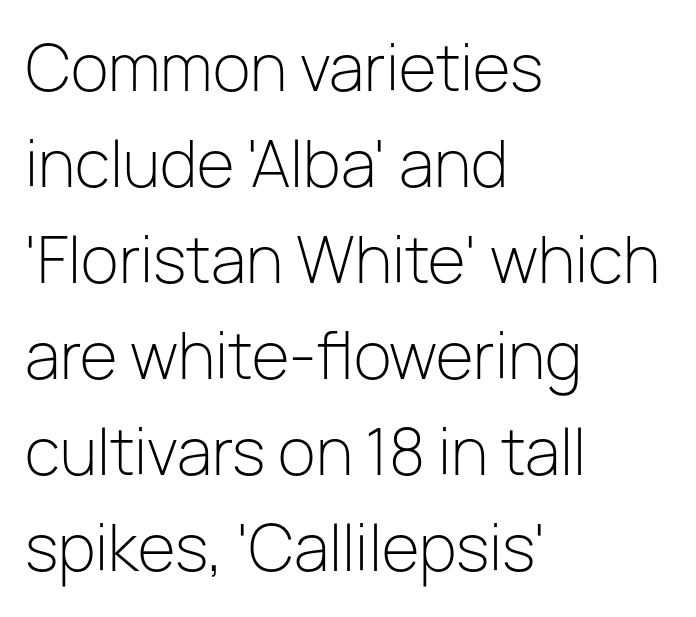
Q: Is the text bold? A: No.
Q: Is the text italic (slanted)? A: No, it is upright.
Q: Is the typeface a serif or a sans-serif typeface? A: Sans-serif.
Q: Is the text underlined? A: No.
Q: How is the paragraph aligned? A: Left-aligned.
Q: Is the spacing between letters normal or unusually wide? A: Normal.
Q: Is the spacing between lines tight, normal or loose? A: Normal.
Q: Width (condensed, normal, or wide)? A: Normal.
Q: Stroke contrast? A: Low.
Q: x-height? A: Medium.
Q: Monospaced? A: No.
